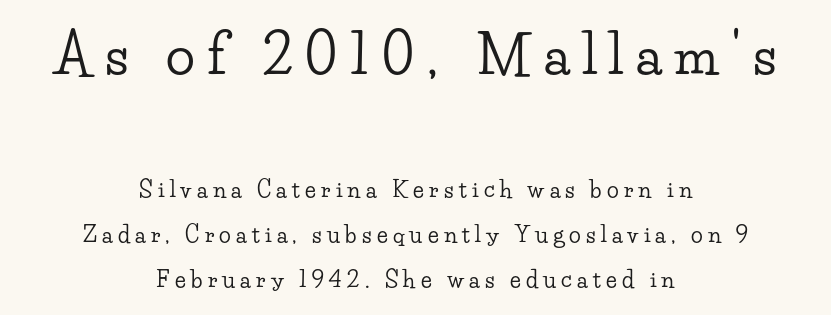
{"serif": "yes", "italic": "no", "width": "wide", "stroke_contrast": "low", "x_height": "small", "monospaced": "no", "underline": "no", "align": "center", "line_spacing": "loose", "line_spacing_ratio": 2.05, "letter_spacing": "wide", "letter_spacing_em": 0.24, "larger_block": "first", "size_ratio": 2.45, "glyph_px": 54}
